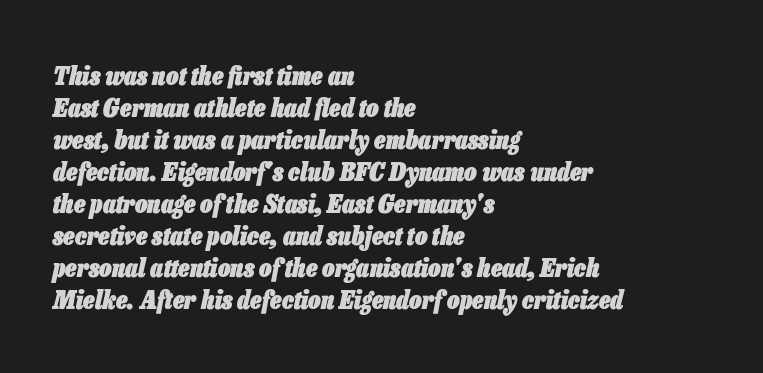
{"italic": "yes", "lean": "right", "slant_degrees": 13, "bold": "yes", "underline": "no", "align": "left", "line_spacing": "normal", "line_spacing_ratio": 1.28, "letter_spacing": "normal", "letter_spacing_em": 0.0, "glyph_px": 25}
